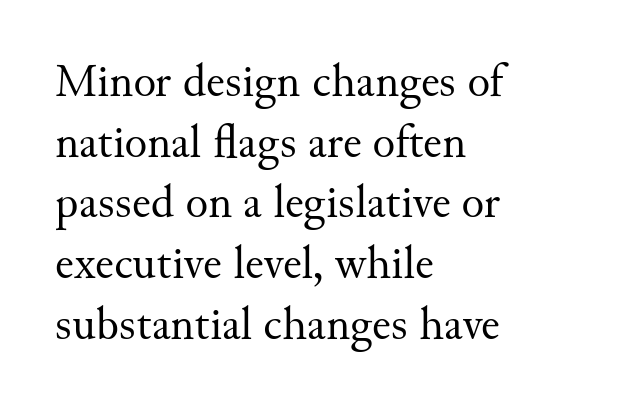
{"serif": "yes", "italic": "no", "bold": "no", "weight": "regular", "width": "normal", "stroke_contrast": "medium", "x_height": "small", "monospaced": "no", "underline": "no", "align": "left", "line_spacing": "normal", "line_spacing_ratio": 1.29, "letter_spacing": "normal", "letter_spacing_em": 0.0, "glyph_px": 47}
